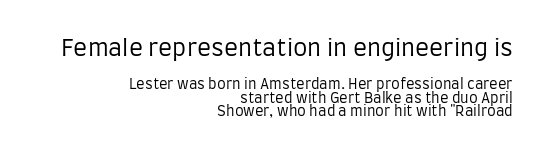
{"italic": "no", "bold": "no", "underline": "no", "align": "right", "line_spacing": "tight", "line_spacing_ratio": 0.96, "letter_spacing": "normal", "letter_spacing_em": 0.0, "larger_block": "first", "size_ratio": 1.64, "glyph_px": 23}
